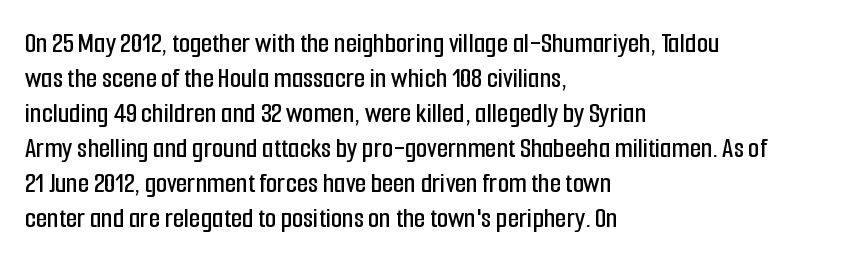
Letterform terminals end flat and unadorned throughout the passage. Here the designer chose a conventional face with non-uniform glyph widths. The axis of the letterforms is exactly vertical. How are the letters spaced? Ordinarily, with no added tracking. The ragged edge is on the right, which tells us the setting is flush left.
